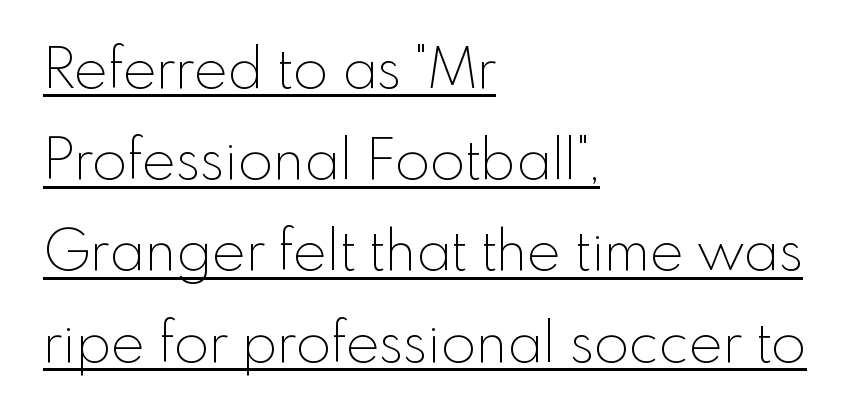
{"serif": "no", "italic": "no", "bold": "no", "weight": "thin", "width": "normal", "x_height": "small", "monospaced": "no", "underline": "yes", "align": "left", "line_spacing": "normal", "line_spacing_ratio": 1.6, "letter_spacing": "normal", "letter_spacing_em": 0.0, "glyph_px": 57}
